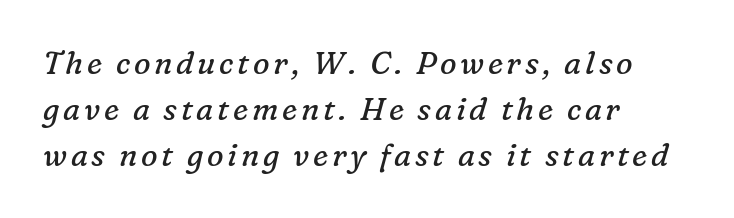
You could not count columns in this text — the font is proportionally spaced. Every row of glyphs begins at an identical x-position on the left. Normally led — the rows are evenly, conventionally spaced. Ink coverage per letter is moderate at most. Has an underline been added? It has not. Style check: oblique.
